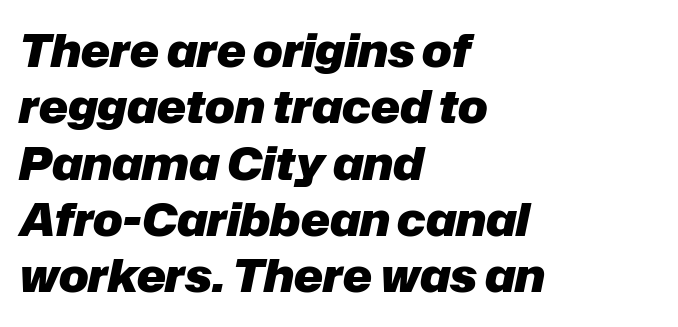
The image shows 44 px heavy type, italic (leaning right); set left-aligned, normal line spacing (1.28x), normal letter spacing, not underlined; low stroke contrast and a medium x-height.
